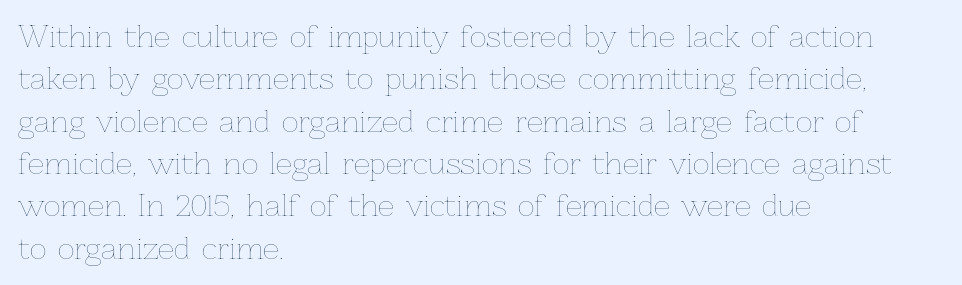
Q: Is the text bold? A: No.
Q: Is the text italic (slanted)? A: No, it is upright.
Q: Is the text underlined? A: No.
Q: How is the paragraph aligned? A: Left-aligned.
Q: Is the spacing between letters normal or unusually wide? A: Normal.
Q: Is the spacing between lines tight, normal or loose? A: Normal.
Q: Width (condensed, normal, or wide)? A: Normal.
Q: Stroke contrast? A: Low.
Q: x-height? A: Medium.
Q: Monospaced? A: No.
